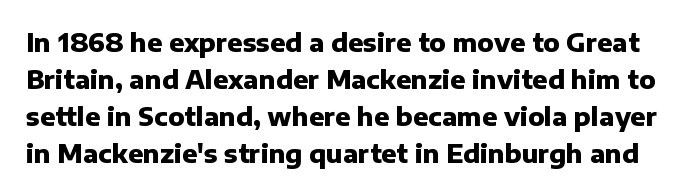
{"italic": "no", "bold": "yes", "underline": "no", "line_spacing": "normal", "line_spacing_ratio": 1.48, "letter_spacing": "normal", "letter_spacing_em": 0.0, "glyph_px": 25}
